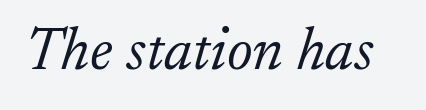
The letterforms sit at book weight or below. Look at the tracking — it's just the regular setting, nothing added. Look at the bottom of the vertical strokes: they flare into serifs here. The rendering applies a slant to the glyphs. The letters advance in unequal steps, a hallmark of proportional type.
